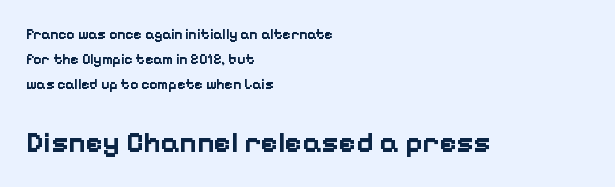
The image shows 29 px bold sans-serif type, upright; set left-aligned, line spacing 1.8x, normal letter spacing, not underlined; the second (bottom) block is 2.07x larger; low stroke contrast and a medium x-height.
